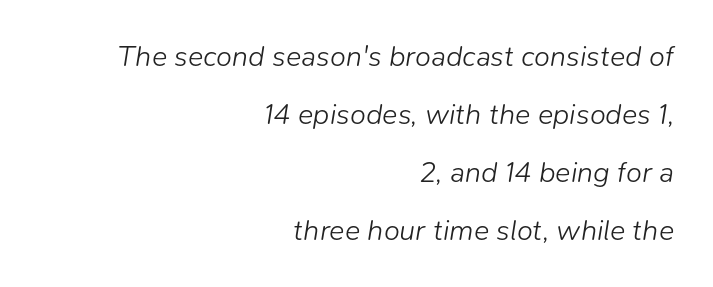
Loosely led — the rows are spread out. Compared with a flush-left layout, this one pins lines to the opposite, right side. Descenders are the only things crossing below the line. Heaviness? Minimal to ordinary, like unemphasized prose.
